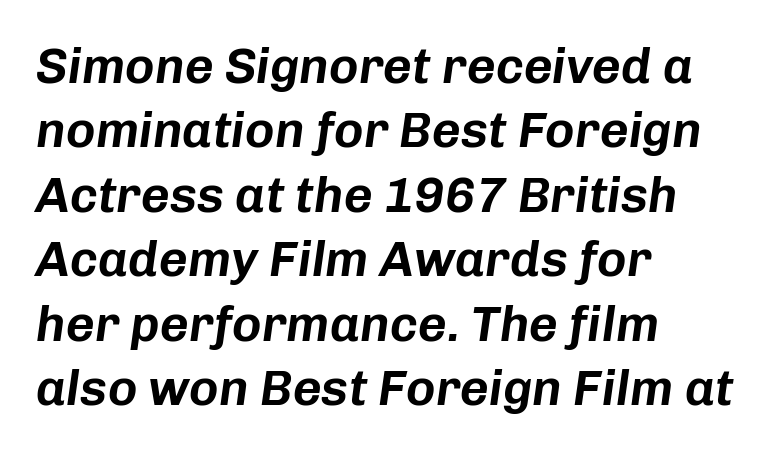
Q: Is the text italic (slanted)? A: Yes, it leans right by about 8 degrees.
Q: Is the text underlined? A: No.
Q: How is the paragraph aligned? A: Left-aligned.
Q: Is the spacing between letters normal or unusually wide? A: Normal.
Q: Is the spacing between lines tight, normal or loose? A: Normal.
Q: Width (condensed, normal, or wide)? A: Normal.
Q: Stroke contrast? A: Low.
Q: x-height? A: Medium.
Q: Monospaced? A: No.
